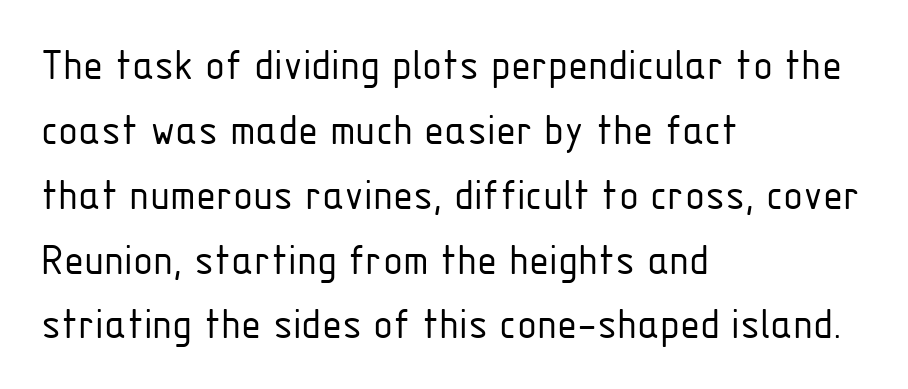
The image shows 46 px light, condensed sans-serif type, upright; set left-aligned, normal line spacing (1.41x), normal letter spacing, not underlined; low stroke contrast and a medium x-height.
